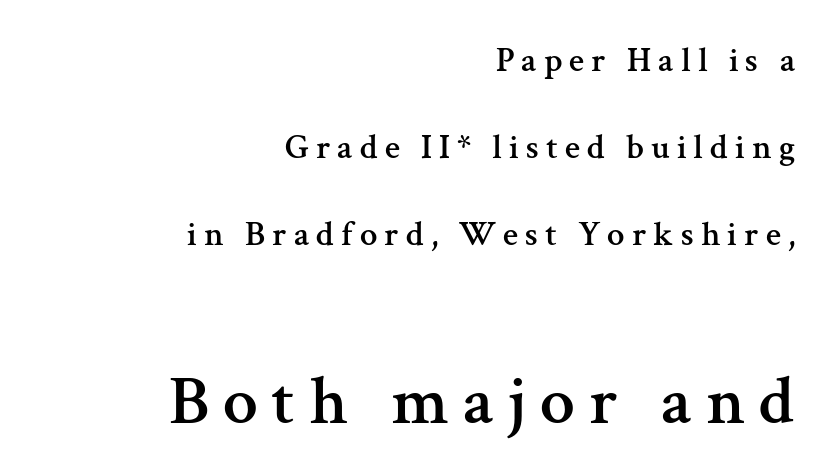
Q: Is the text italic (slanted)? A: No, it is upright.
Q: Is the typeface a serif or a sans-serif typeface? A: Serif.
Q: Is the text underlined? A: No.
Q: How is the paragraph aligned? A: Right-aligned.
Q: Is the spacing between letters normal or unusually wide? A: Unusually wide.
Q: Is the spacing between lines tight, normal or loose? A: Loose.
Q: Which block of text is set in a larger size, the first (top) or the second (bottom)? A: The second (bottom) one.
Q: Width (condensed, normal, or wide)? A: Normal.
Q: Stroke contrast? A: Medium.
Q: x-height? A: Medium.
Q: Monospaced? A: No.
